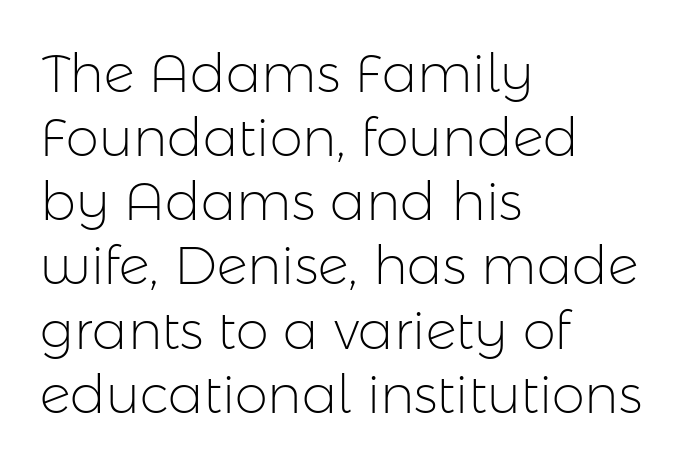
Q: Is the text bold? A: No.
Q: Is the text italic (slanted)? A: No, it is upright.
Q: Is the typeface a serif or a sans-serif typeface? A: Sans-serif.
Q: Is the text underlined? A: No.
Q: How is the paragraph aligned? A: Left-aligned.
Q: Is the spacing between letters normal or unusually wide? A: Normal.
Q: Width (condensed, normal, or wide)? A: Normal.
Q: Stroke contrast? A: Low.
Q: x-height? A: Medium.
Q: Monospaced? A: No.
